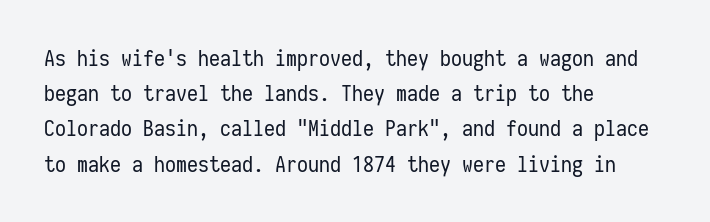
The image shows 22 px text type, upright; set left-aligned, normal line spacing (1.6x), normal letter spacing, not underlined.
